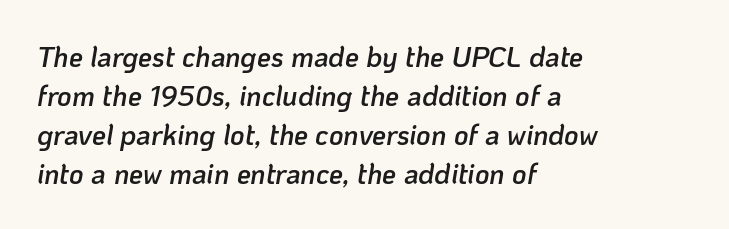
The image shows 28 px semibold type, italic (leaning right); set left-aligned, normal line spacing (1.39x), normal letter spacing, not underlined; low stroke contrast and a medium x-height.
